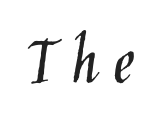
Q: Is the text bold? A: No.
Q: Is the text italic (slanted)? A: Yes.
Q: Is the typeface a serif or a sans-serif typeface? A: Sans-serif.
Q: Is the text underlined? A: No.
Q: Width (condensed, normal, or wide)? A: Condensed.
Q: Stroke contrast? A: Low.
Q: x-height? A: Large.
Q: Monospaced? A: No.
